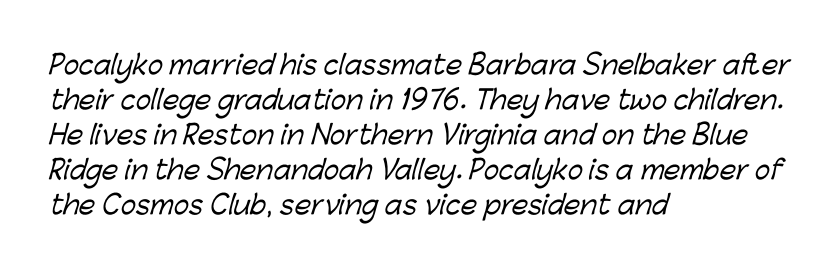
Q: Is the text underlined? A: No.
Q: How is the paragraph aligned? A: Left-aligned.
Q: Is the spacing between letters normal or unusually wide? A: Normal.
Q: Is the spacing between lines tight, normal or loose? A: Normal.
